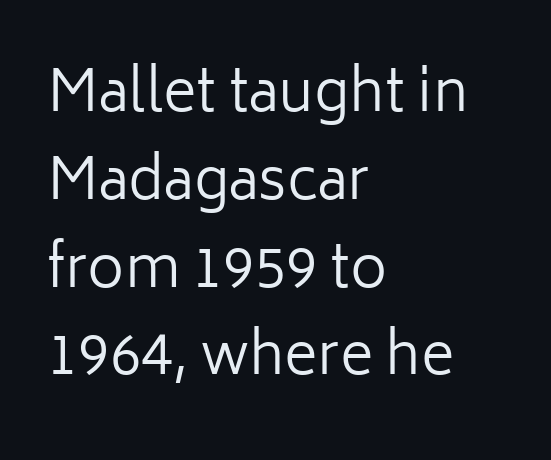
{"serif": "no", "italic": "no", "bold": "no", "weight": "regular", "width": "normal", "stroke_contrast": "low", "x_height": "medium", "monospaced": "no", "underline": "no", "align": "left", "line_spacing": "normal", "line_spacing_ratio": 1.54, "letter_spacing": "normal", "letter_spacing_em": 0.0, "glyph_px": 57}
